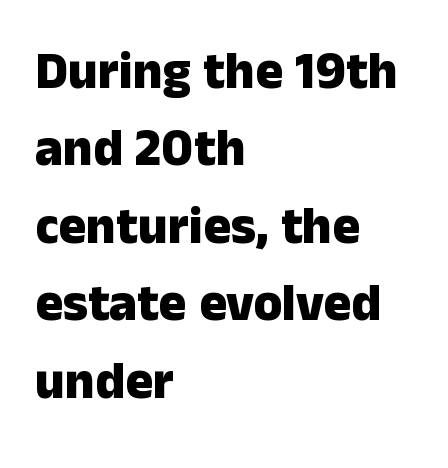
The image shows 52 px heavy sans-serif type, upright; set left-aligned, normal line spacing (1.49x), normal letter spacing, not underlined; low stroke contrast and a medium x-height.
